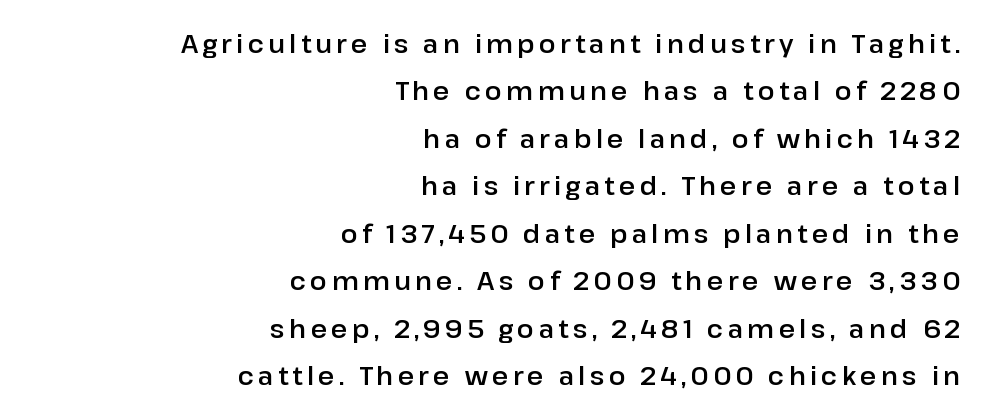
Honestly, the rows look like they've been pulled way apart. Which margin do the lines hug? The right one — the left edge is uneven. The baseline area is clear. Italic: no, the glyphs are upright roman.
